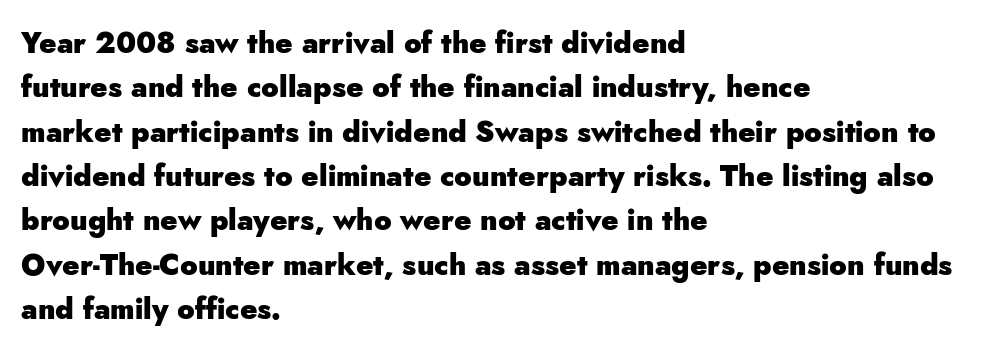
{"serif": "no", "italic": "no", "bold": "yes", "weight": "heavy", "width": "normal", "stroke_contrast": "low", "x_height": "small", "monospaced": "no", "underline": "no", "align": "left", "line_spacing": "normal", "line_spacing_ratio": 1.53, "letter_spacing": "normal", "letter_spacing_em": 0.0, "glyph_px": 29}
